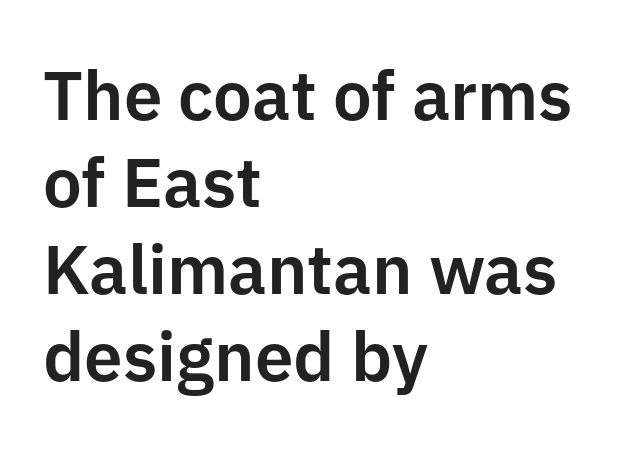
The tracking reads as untouched default to a designer's eye. This sample uses a sans-serif face. Regarding leading, the lines here are spaced in the standard way. Ordinary non-slanted type is in use.
